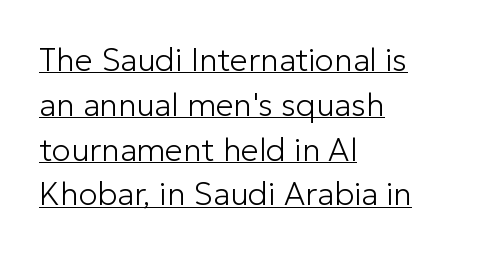
Students, observe: this is what conventionally led text looks like. Varying glyph widths throughout — classic text-font behaviour. Horizontal alignment here is leftward, the default for most running prose. Each line of the rendering has a horizontal stroke beneath the glyphs. The cut favours lightness, reaching ordinary text weight at its darkest. This sample uses a sans-serif face.
